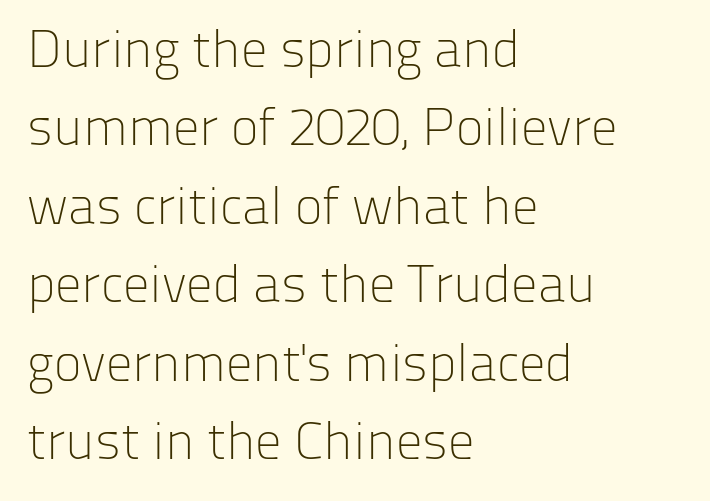
The image shows 53 px light sans-serif type, upright; set left-aligned, normal line spacing (1.48x), normal letter spacing, not underlined; low stroke contrast and a medium x-height.
